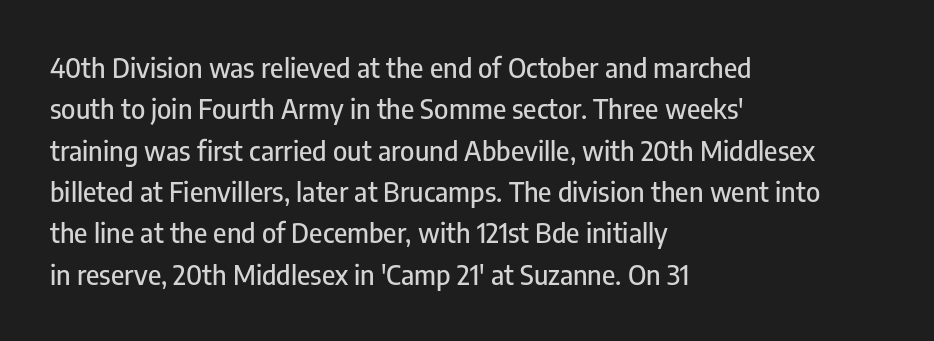
Successive baselines arrive at the customary interval. Short and long lines alike share a common starting point at left. Italic: no, the glyphs are upright roman. Short note: letters normally spaced. Quick note: underline off.
